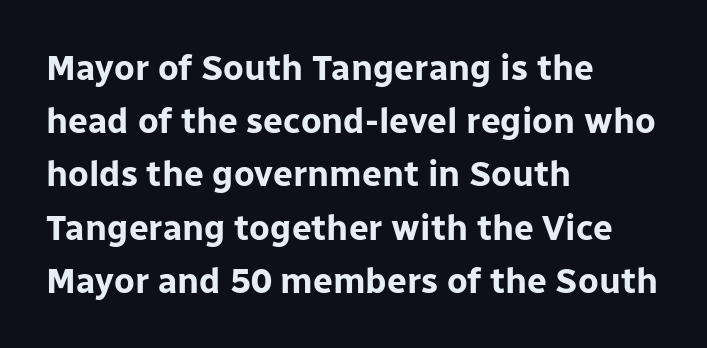
The image shows 35 px bold sans-serif type, upright; set left-aligned, normal line spacing (1.52x), normal letter spacing, not underlined; low stroke contrast and a medium x-height.
